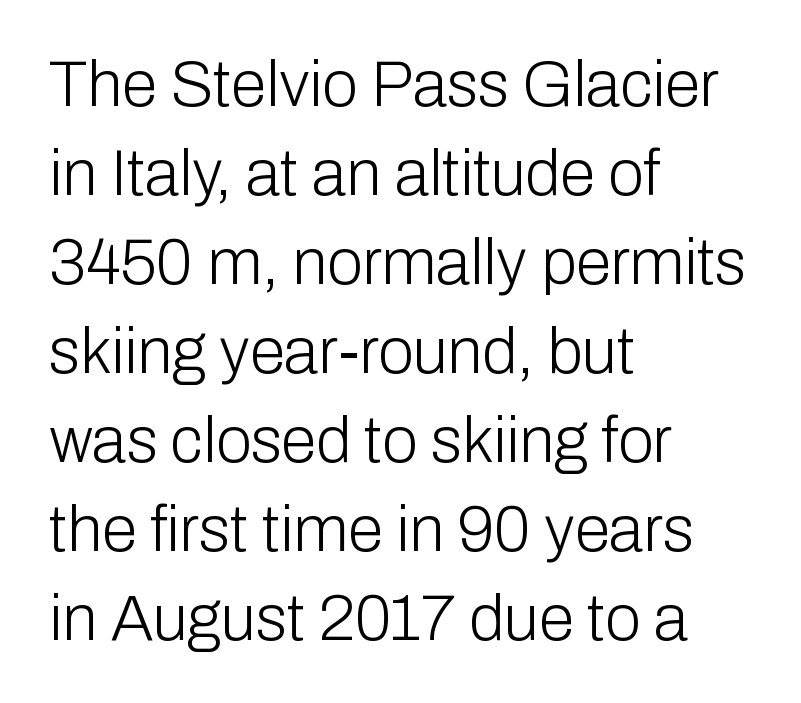
The letters carry no serifs — their stems end cleanly without finishing strokes. The strip under each line holds only bare page. Visually the block forms a straight wall on the left and a jagged coastline on the right. Heft: none added — not bold.
